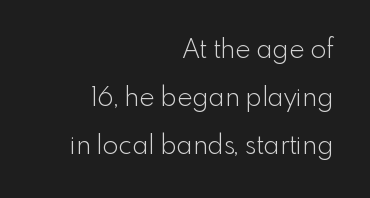
{"italic": "no", "bold": "no", "underline": "no", "align": "right", "line_spacing_ratio": 1.84, "letter_spacing": "normal", "letter_spacing_em": 0.0, "glyph_px": 26}
